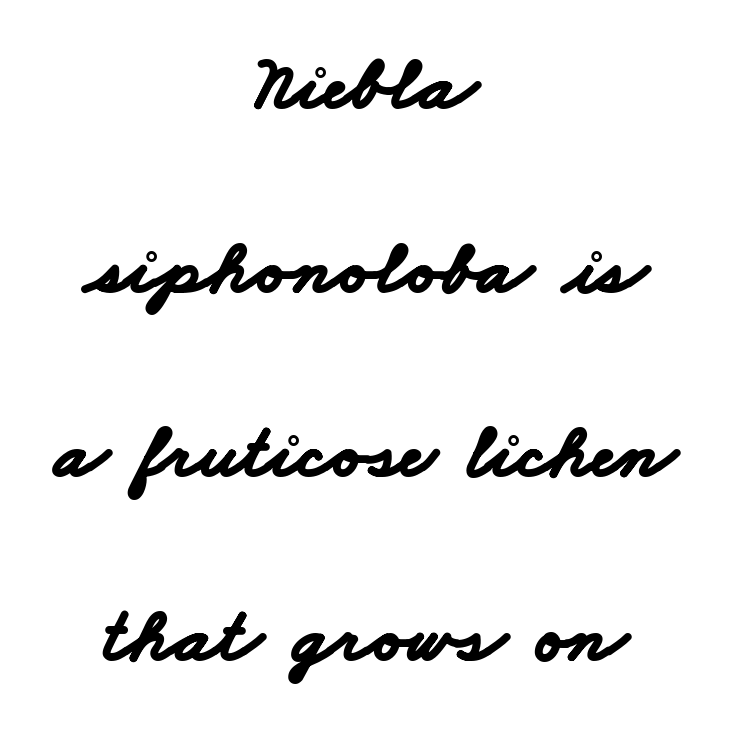
{"serif": "no", "bold": "yes", "weight": "bold", "width": "wide", "stroke_contrast": "low", "x_height": "small", "monospaced": "no", "underline": "no", "align": "center", "line_spacing": "loose", "line_spacing_ratio": 2.36, "letter_spacing": "normal", "letter_spacing_em": 0.0, "glyph_px": 78}
